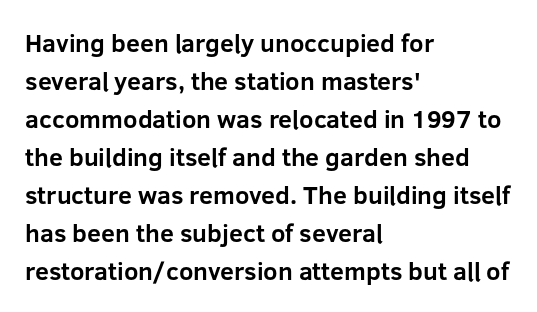
{"italic": "no", "bold": "yes", "underline": "no", "align": "left", "line_spacing": "normal", "line_spacing_ratio": 1.52, "letter_spacing": "normal", "letter_spacing_em": 0.0, "glyph_px": 25}
